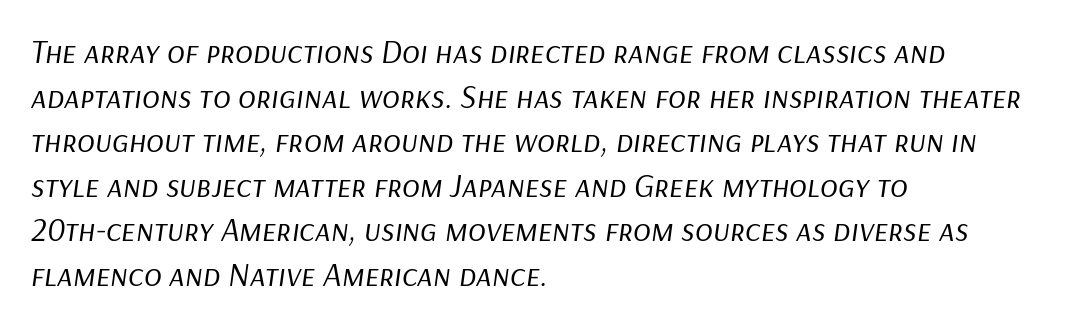
Honestly, the letter spacing is just normal — you wouldn't notice it. Underlining? Definitely not there. Teacher's note: observe the even left margin — that is flush-left alignment. The passage shown is not bold in any degree. Looks like regular typesetting: each glyph gets only the width it needs.
